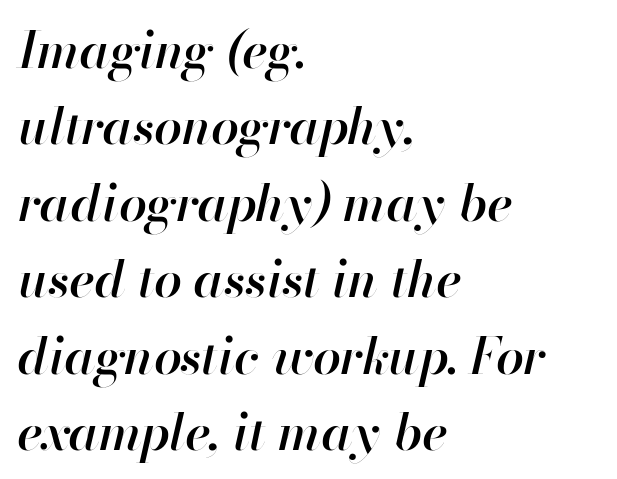
The image shows 50 px semibold type, italic (leaning right); set left-aligned, normal line spacing (1.53x), normal letter spacing, not underlined; high stroke contrast and a small x-height.
